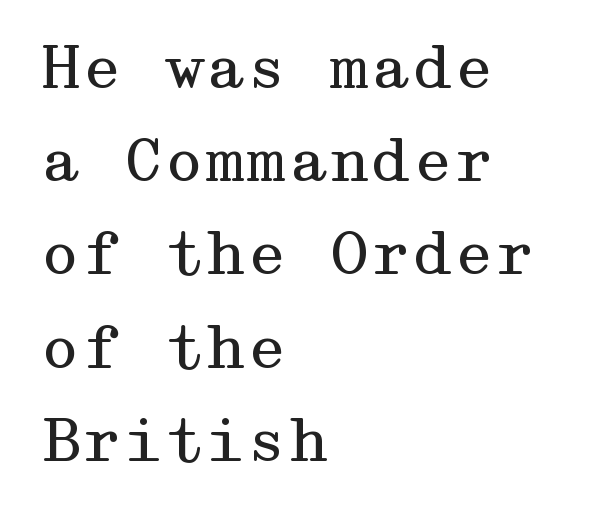
Q: Is the text bold? A: No.
Q: Is the text italic (slanted)? A: No, it is upright.
Q: Is the typeface a serif or a sans-serif typeface? A: Serif.
Q: Is the text underlined? A: No.
Q: How is the paragraph aligned? A: Left-aligned.
Q: Is the spacing between letters normal or unusually wide? A: Normal.
Q: Is the spacing between lines tight, normal or loose? A: Normal.
Q: Width (condensed, normal, or wide)? A: Wide.
Q: Stroke contrast? A: Medium.
Q: x-height? A: Medium.
